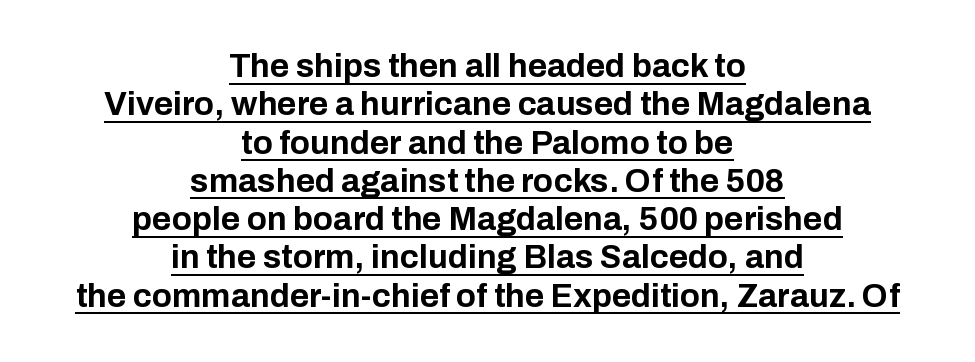
{"serif": "no", "italic": "no", "bold": "yes", "weight": "bold", "width": "normal", "stroke_contrast": "low", "x_height": "medium", "monospaced": "no", "underline": "yes", "align": "center", "line_spacing_ratio": 1.16, "letter_spacing": "normal", "letter_spacing_em": 0.0, "glyph_px": 33}
